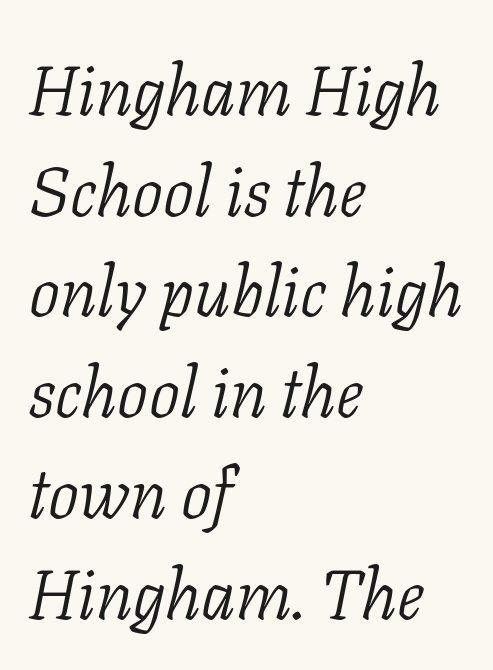
Q: Is the text bold? A: No.
Q: Is the text italic (slanted)? A: Yes, it leans right by about 11 degrees.
Q: Is the typeface a serif or a sans-serif typeface? A: Serif.
Q: Is the text underlined? A: No.
Q: How is the paragraph aligned? A: Left-aligned.
Q: Is the spacing between letters normal or unusually wide? A: Normal.
Q: Is the spacing between lines tight, normal or loose? A: Normal.
Q: Width (condensed, normal, or wide)? A: Normal.
Q: Stroke contrast? A: Low.
Q: x-height? A: Medium.
Q: Monospaced? A: No.
